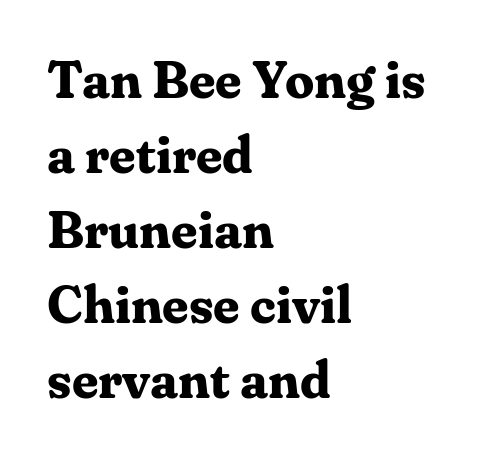
The designer left line spacing at the default. Students, note that the glyphs here touch the page at normal intervals. Stroke thickness is high; the sample reads as a true bold. A typesetter would label this face a serif.
